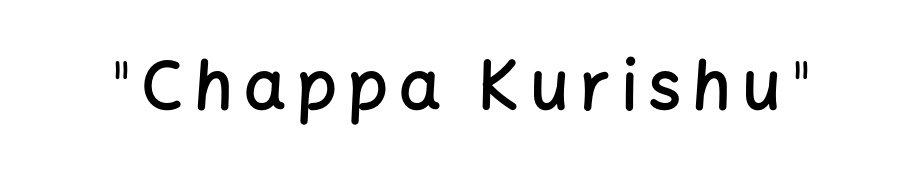
Summary of weight: moderately heavy, a semibold. The glyphs are unaccompanied by any horizontal stroke below them. Every stem runs plumb, perpendicular to the baseline. Font category for this specimen: sans-serif. Think of a printed novel: that variable character pitch is what you see here.
